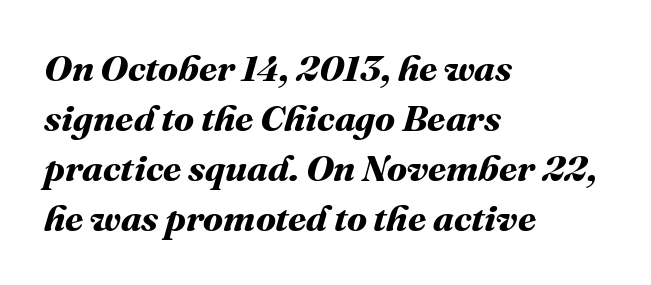
Q: Is the text bold? A: Yes.
Q: Is the text underlined? A: No.
Q: How is the paragraph aligned? A: Left-aligned.
Q: Is the spacing between letters normal or unusually wide? A: Normal.
Q: Is the spacing between lines tight, normal or loose? A: Normal.
Q: Width (condensed, normal, or wide)? A: Normal.
Q: Stroke contrast? A: Medium.
Q: x-height? A: Medium.
Q: Monospaced? A: No.
